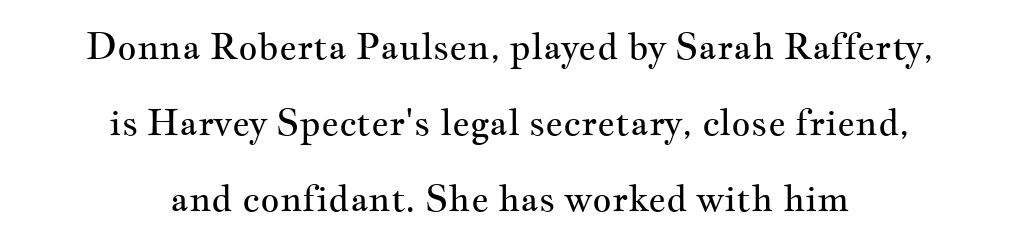
Weight class: somewhere from thin through regular. The font's upright variant was chosen for this text. Underlining? Definitely not there. The glyphs in this specimen are seriffed. This rendering leaves character spacing at its baseline value. Is this a fixed-width face? No — the glyphs have proportional, varying widths.
